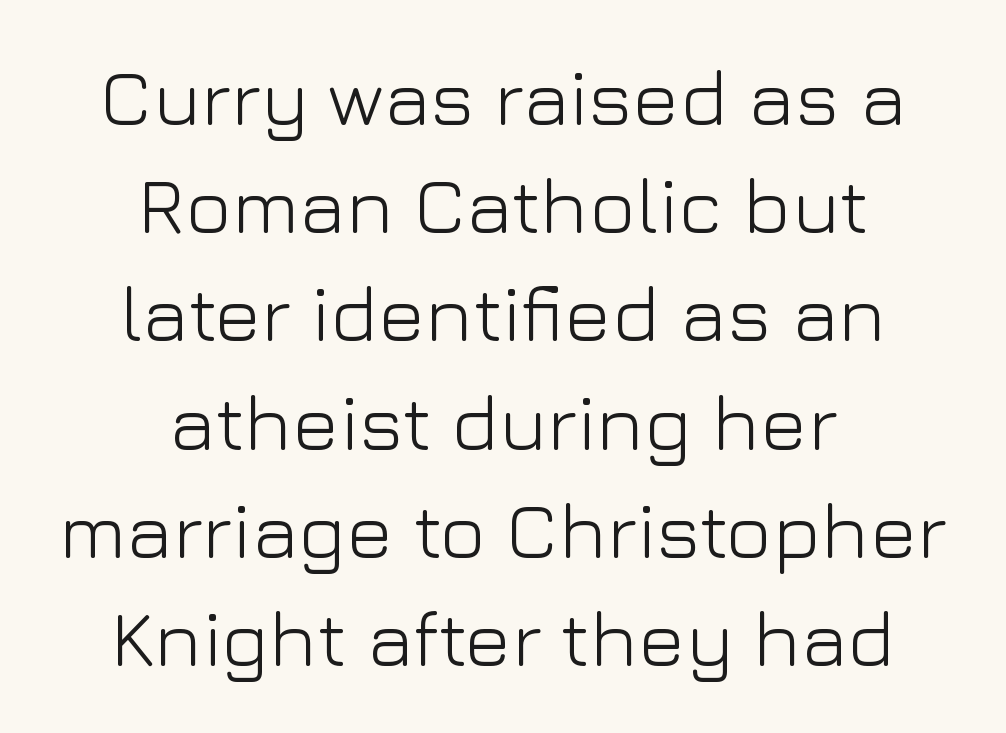
The image shows 79 px light sans-serif type, upright; set centered, normal line spacing (1.37x), normal letter spacing, not underlined; low stroke contrast and a medium x-height.
